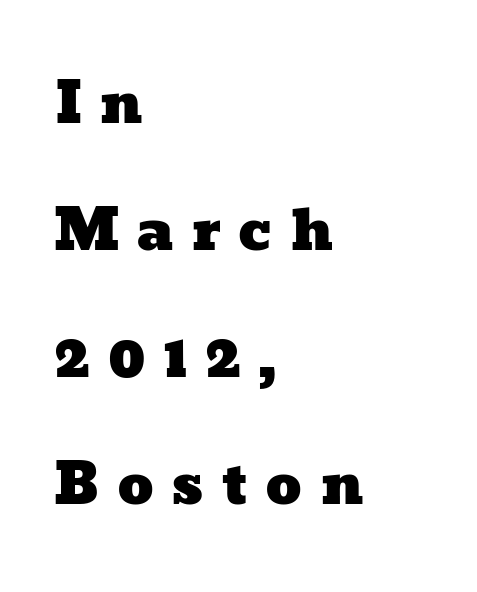
Tracking value appears strongly positive — letters spread wide. This sample has the flowing, uneven cadence of proportional lettering. One glance says open: line gaps are wider than usual. Descender tails drop into unmarked territory. Teacher's note: observe the even left margin — that is flush-left alignment.
